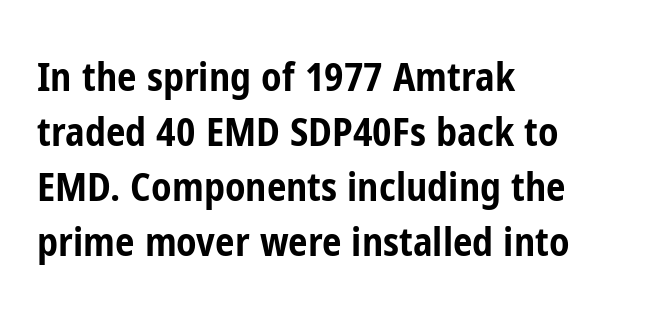
The image shows 39 px bold, condensed sans-serif type, upright; set left-aligned, normal line spacing (1.41x), normal letter spacing, not underlined; low stroke contrast and a medium x-height.
